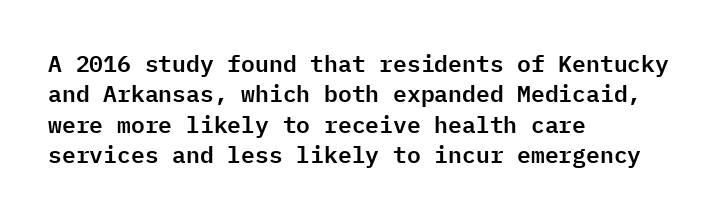
{"italic": "no", "underline": "no", "align": "left", "line_spacing": "normal", "line_spacing_ratio": 1.32, "letter_spacing": "normal", "letter_spacing_em": 0.0, "glyph_px": 23}
